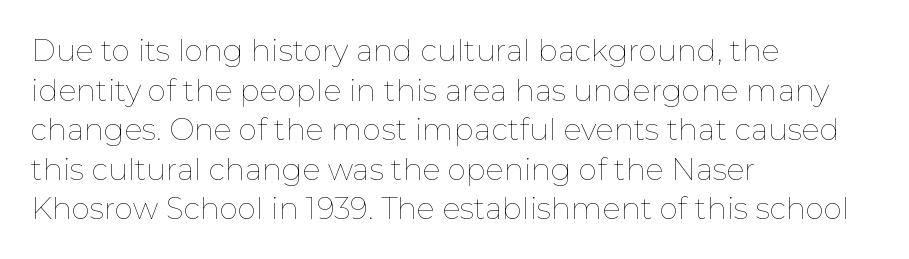
{"italic": "no", "bold": "no", "weight": "thin", "width": "normal", "stroke_contrast": "low", "x_height": "medium", "monospaced": "no", "underline": "no", "align": "left", "line_spacing": "normal", "line_spacing_ratio": 1.32, "letter_spacing": "normal", "letter_spacing_em": 0.0, "glyph_px": 30}
